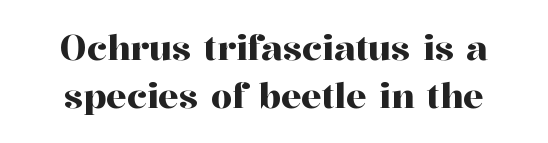
In terms of letterspacing, this is plain default setting. The letters stand straight up with perfectly vertical stems. Little horizontal feet cap the strokes, marking this as serif type. In terms of leading, this rendering sits right in the middle.
